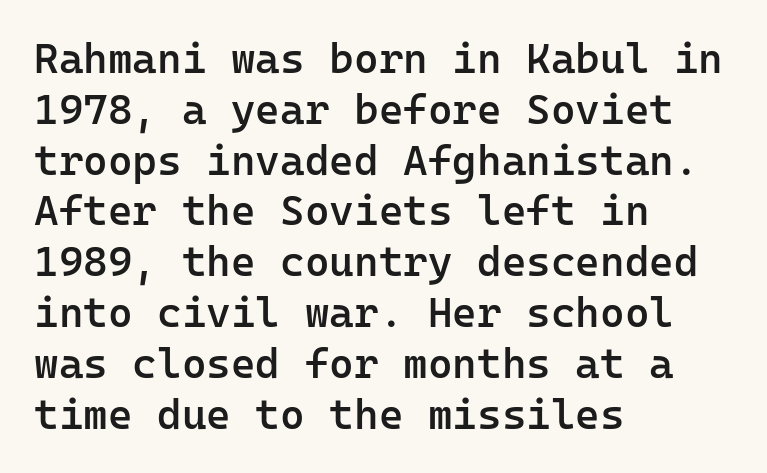
The space directly below the letters is spotless. A typesetter would mark this as roman, not italic. Caption: standard tracking, unaltered. The compositor pushed each line to the left boundary.
